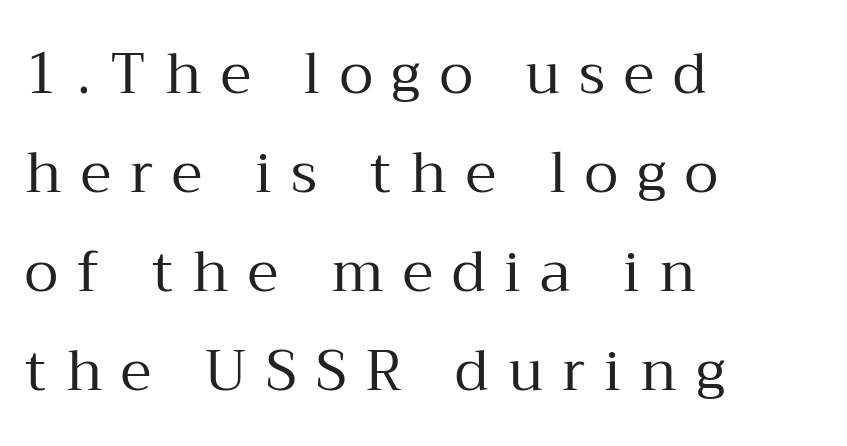
Q: Is the text bold? A: No.
Q: Is the text italic (slanted)? A: No, it is upright.
Q: Is the typeface a serif or a sans-serif typeface? A: Serif.
Q: Is the text underlined? A: No.
Q: How is the paragraph aligned? A: Left-aligned.
Q: Is the spacing between letters normal or unusually wide? A: Unusually wide.
Q: Width (condensed, normal, or wide)? A: Normal.
Q: Stroke contrast? A: Medium.
Q: x-height? A: Medium.
Q: Monospaced? A: No.
